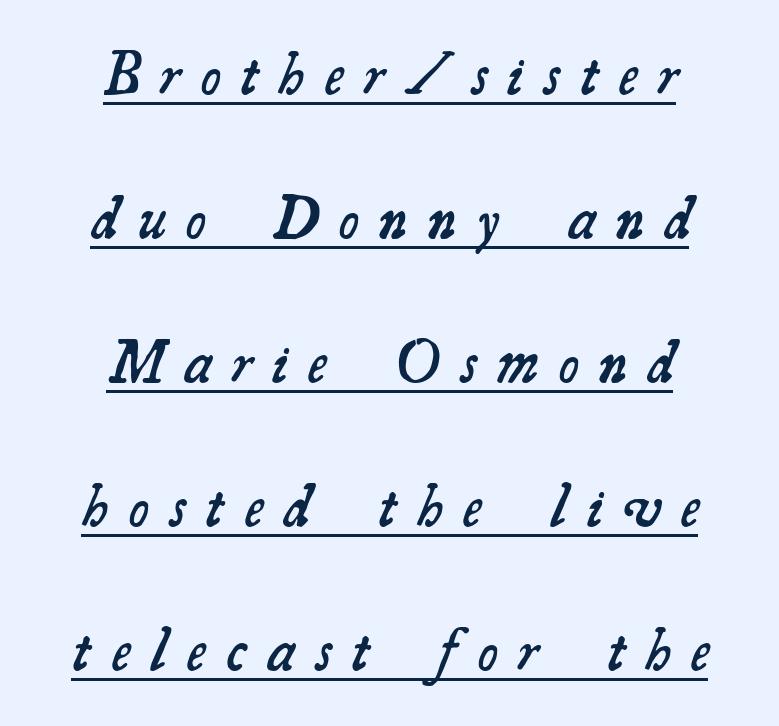
Here the designer chose a conventional face with non-uniform glyph widths. Descenders here cross a horizontal rule under the line. Each word looks stretched out because of the extra space between its letters. Short and long lines alike share a common midpoint.
